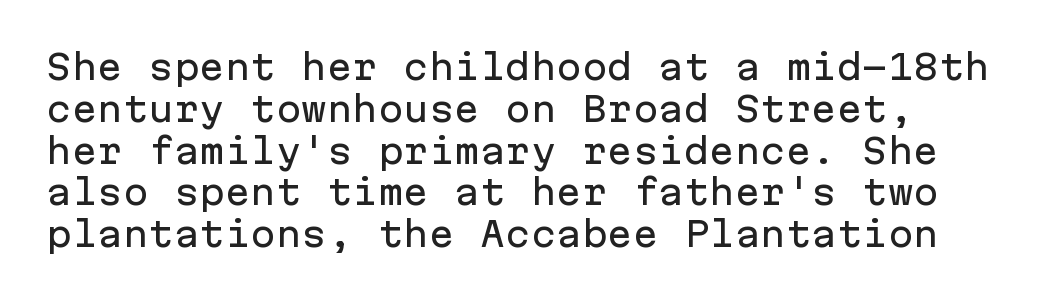
The image shows 34 px sans-serif type, upright, monospaced; set line spacing 1.23x, normal letter spacing, not underlined; low stroke contrast and a medium x-height.
